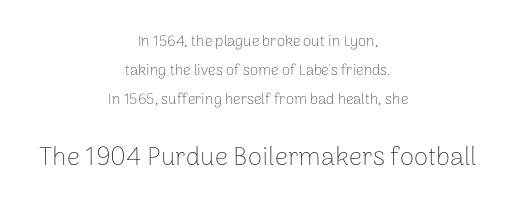
Ascenders rise straight up at ninety degrees. A quiet, ordinary-to-light weight characterises the typeface. The line-height multiplier appears high, well above default. Spacing between characters is what you'd get straight out of the box.
